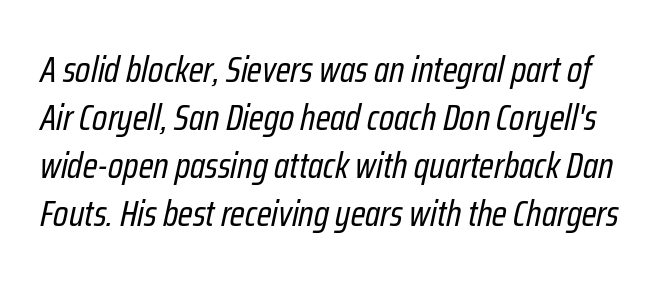
The image shows 37 px regular-weight, condensed type, italic (leaning right); set normal line spacing (1.3x), normal letter spacing, not underlined; low stroke contrast and a medium x-height.
